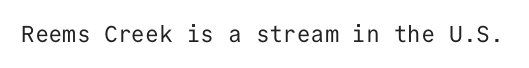
The image shows 23 px text type, upright; set normal letter spacing, not underlined.
